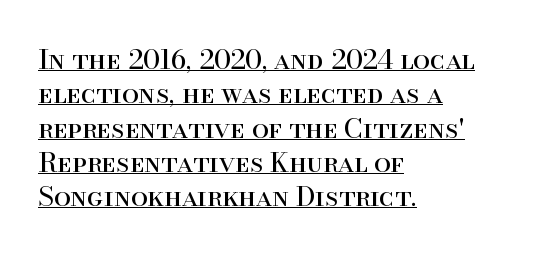
{"italic": "no", "bold": "no", "underline": "yes", "align": "left", "line_spacing": "normal", "line_spacing_ratio": 1.27, "letter_spacing": "normal", "letter_spacing_em": 0.0, "glyph_px": 27}
